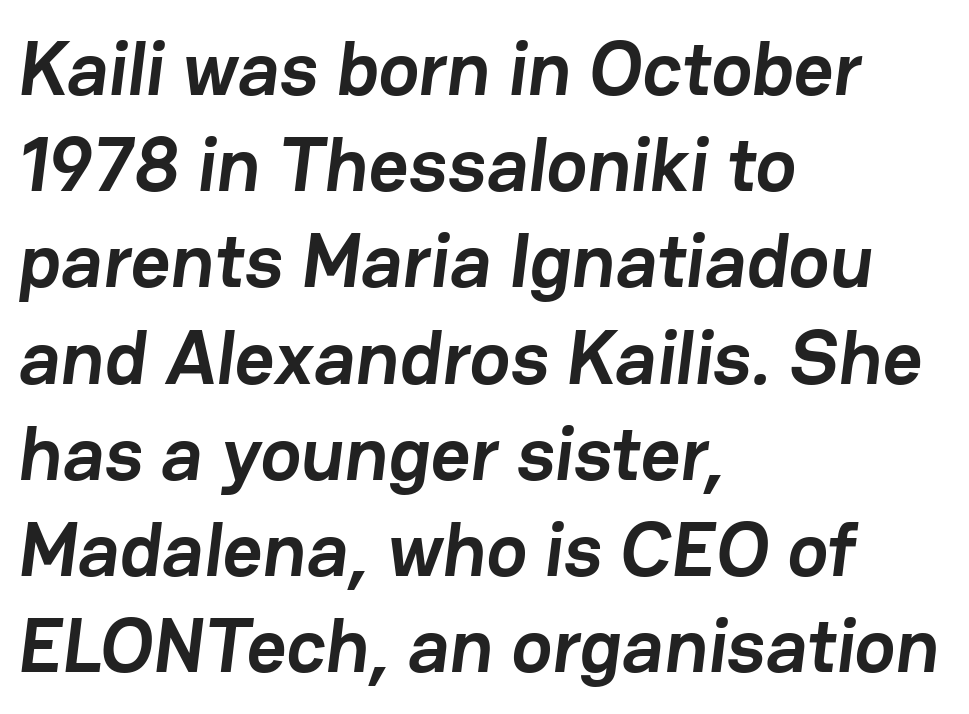
Q: Is the text bold? A: Yes.
Q: Is the typeface a serif or a sans-serif typeface? A: Sans-serif.
Q: Is the text underlined? A: No.
Q: How is the paragraph aligned? A: Left-aligned.
Q: Is the spacing between letters normal or unusually wide? A: Normal.
Q: Is the spacing between lines tight, normal or loose? A: Normal.
Q: Width (condensed, normal, or wide)? A: Normal.
Q: Stroke contrast? A: Low.
Q: x-height? A: Medium.
Q: Monospaced? A: No.
